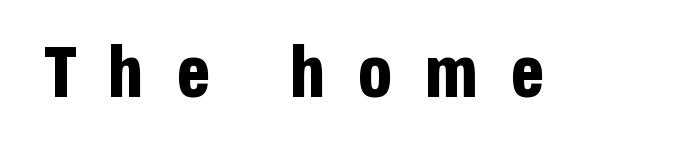
{"serif": "no", "italic": "no", "bold": "yes", "weight": "bold", "width": "condensed", "stroke_contrast": "low", "x_height": "large", "monospaced": "no", "underline": "no", "letter_spacing": "wide", "letter_spacing_em": 0.43, "glyph_px": 72}
